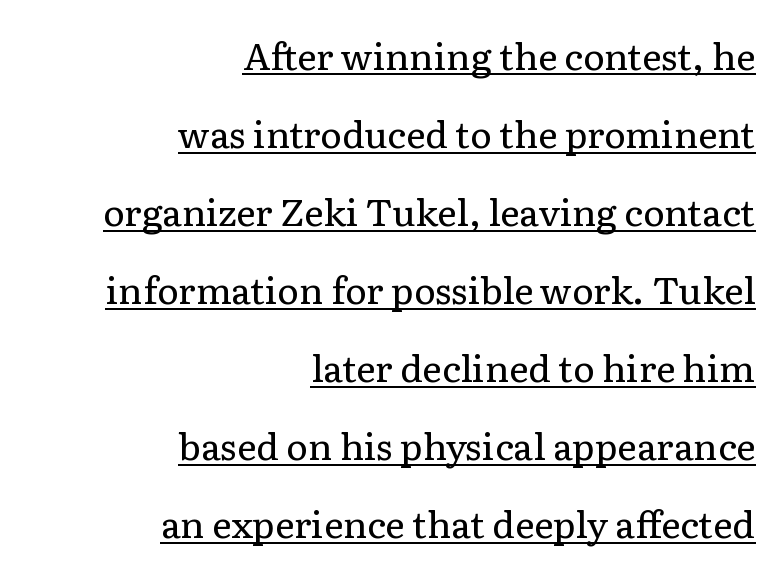
Q: Is the text bold? A: No.
Q: Is the text italic (slanted)? A: No, it is upright.
Q: Is the typeface a serif or a sans-serif typeface? A: Serif.
Q: Is the text underlined? A: Yes.
Q: How is the paragraph aligned? A: Right-aligned.
Q: Is the spacing between letters normal or unusually wide? A: Normal.
Q: Is the spacing between lines tight, normal or loose? A: Loose.
Q: Width (condensed, normal, or wide)? A: Normal.
Q: Stroke contrast? A: Low.
Q: x-height? A: Medium.
Q: Monospaced? A: No.
